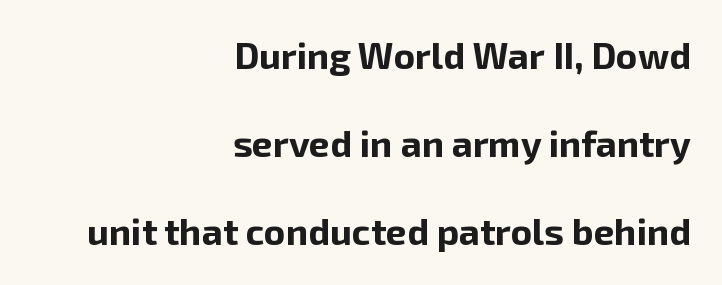
Q: Is the text bold? A: Yes.
Q: Is the text italic (slanted)? A: No, it is upright.
Q: Is the typeface a serif or a sans-serif typeface? A: Sans-serif.
Q: Is the text underlined? A: No.
Q: How is the paragraph aligned? A: Right-aligned.
Q: Is the spacing between letters normal or unusually wide? A: Normal.
Q: Is the spacing between lines tight, normal or loose? A: Loose.
Q: Width (condensed, normal, or wide)? A: Normal.
Q: Stroke contrast? A: Low.
Q: x-height? A: Medium.
Q: Monospaced? A: No.
